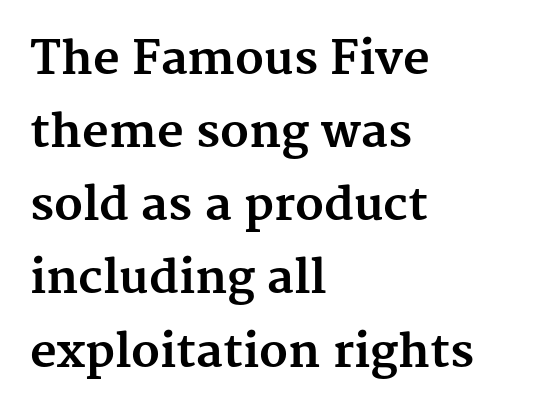
The image shows 46 px bold serif type, upright; set left-aligned, normal line spacing (1.59x), normal letter spacing, not underlined; medium stroke contrast and a medium x-height.
